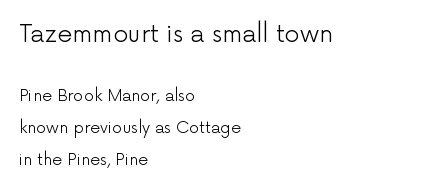
{"italic": "no", "bold": "no", "underline": "no", "align": "left", "line_spacing": "loose", "line_spacing_ratio": 1.99, "letter_spacing": "normal", "letter_spacing_em": 0.0, "larger_block": "first", "size_ratio": 1.5, "glyph_px": 24}
